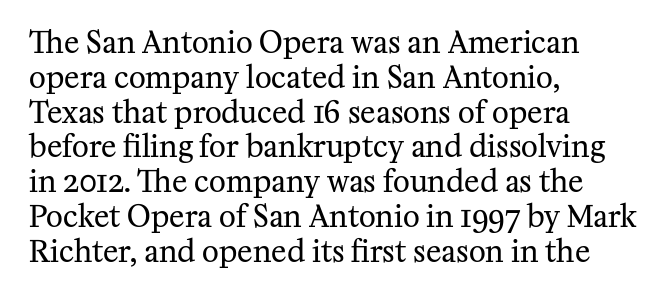
The image shows 29 px regular-weight serif type, upright; set left-aligned, line spacing 1.2x, normal letter spacing, not underlined; medium stroke contrast and a medium x-height.
